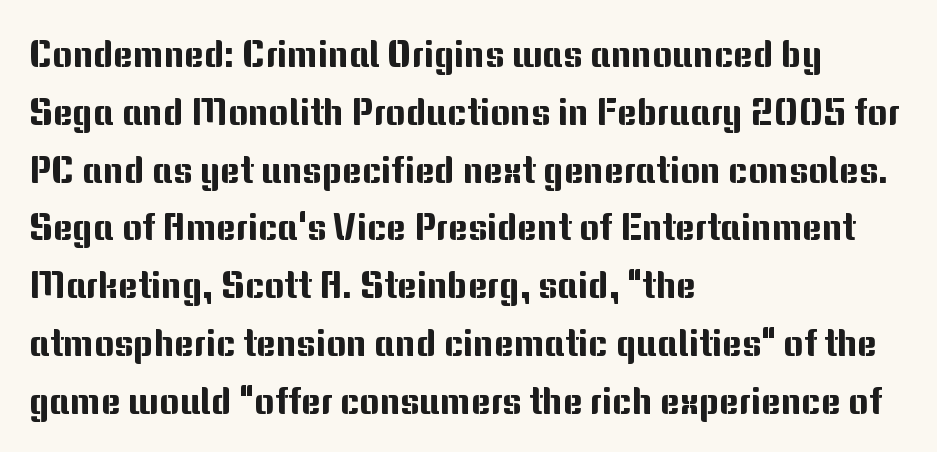
Q: Is the text italic (slanted)? A: No, it is upright.
Q: Is the typeface a serif or a sans-serif typeface? A: Sans-serif.
Q: Is the text underlined? A: No.
Q: How is the paragraph aligned? A: Left-aligned.
Q: Is the spacing between letters normal or unusually wide? A: Normal.
Q: Is the spacing between lines tight, normal or loose? A: Normal.
Q: Width (condensed, normal, or wide)? A: Normal.
Q: Stroke contrast? A: Medium.
Q: x-height? A: Medium.
Q: Monospaced? A: No.
